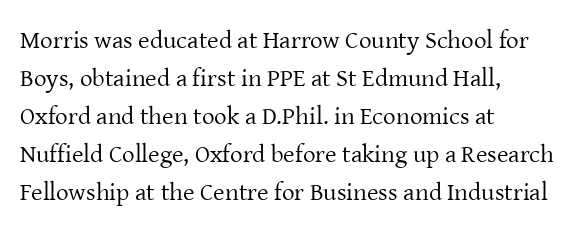
The font's upright variant was chosen for this text. The specimen omits any rule beneath the text block's lines. All the whitespace from short lines collects on the right. Tracking here is standard; glyphs follow each other at the usual distance.
